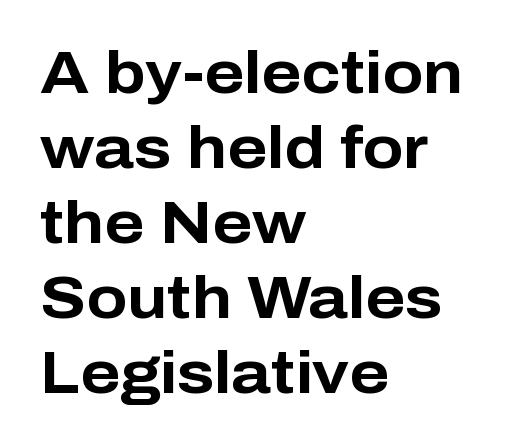
The image shows 60 px bold sans-serif type, upright; set left-aligned, normal line spacing (1.25x), normal letter spacing, not underlined; low stroke contrast and a medium x-height.
